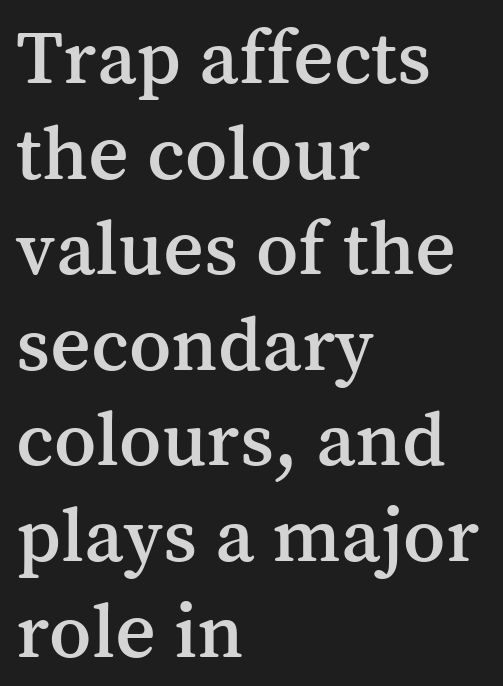
Spacing verdict: proportional, widths tailored to each character. Each row of text sits above clean, open space. Nobody touched the tracking dial on this one. If you drew a line through each stem, it would be perfectly vertical. Are there feet on the stems? There are — it's a serif. In CSS terms this would be text-align: left.
